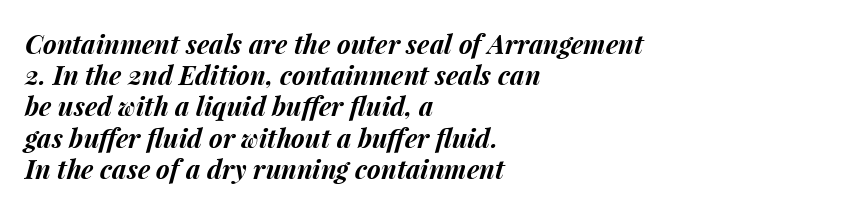
The image shows 26 px bold type, italic (leaning right); set left-aligned, line spacing 1.2x, normal letter spacing, not underlined.
